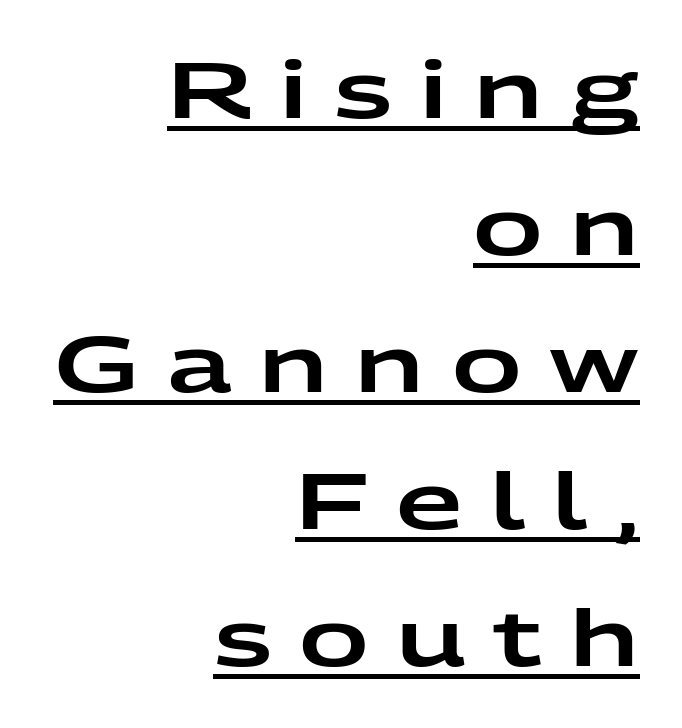
Q: Is the text italic (slanted)? A: No, it is upright.
Q: Is the typeface a serif or a sans-serif typeface? A: Sans-serif.
Q: Is the text underlined? A: Yes.
Q: How is the paragraph aligned? A: Right-aligned.
Q: Is the spacing between letters normal or unusually wide? A: Unusually wide.
Q: Width (condensed, normal, or wide)? A: Wide.
Q: Stroke contrast? A: Low.
Q: x-height? A: Medium.
Q: Monospaced? A: No.
